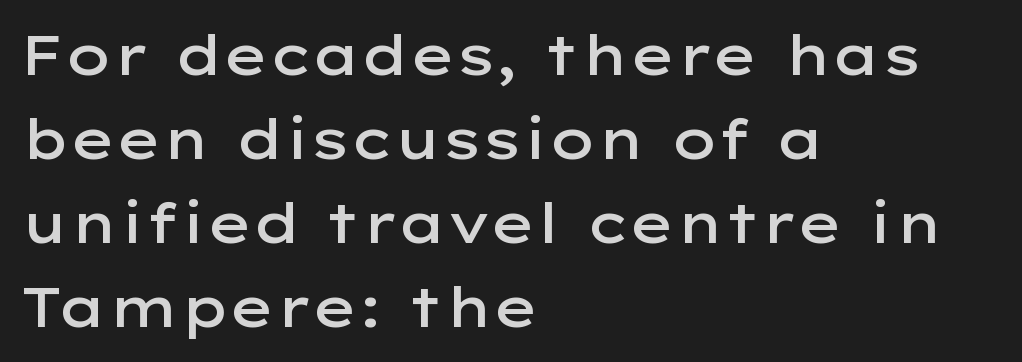
Q: Is the text bold? A: Semi-bold.
Q: Is the text italic (slanted)? A: No, it is upright.
Q: Is the typeface a serif or a sans-serif typeface? A: Sans-serif.
Q: Is the text underlined? A: No.
Q: How is the paragraph aligned? A: Left-aligned.
Q: Is the spacing between letters normal or unusually wide? A: Normal.
Q: Is the spacing between lines tight, normal or loose? A: Normal.
Q: Width (condensed, normal, or wide)? A: Wide.
Q: Stroke contrast? A: Low.
Q: x-height? A: Medium.
Q: Monospaced? A: No.
